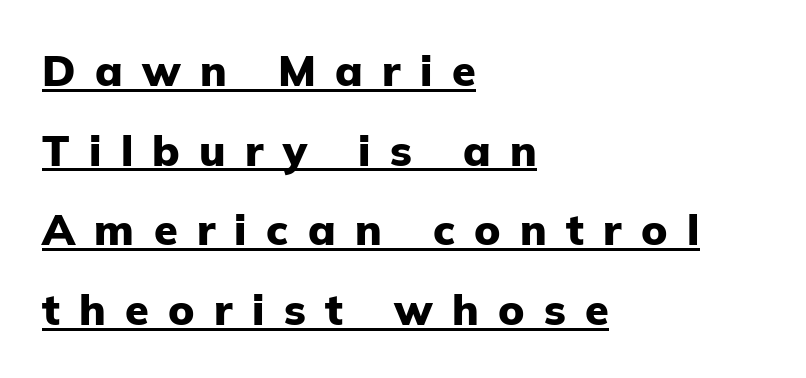
To sum up the face: it is a sans, with no serifs. Spacing verdict: proportional, widths tailored to each character. Where is the straight margin? On the left. Each glyph is drawn with heavy, bold strokes.
